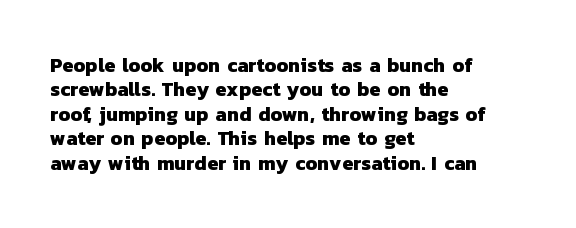
Q: Is the text bold? A: Yes.
Q: Is the text underlined? A: No.
Q: How is the paragraph aligned? A: Left-aligned.
Q: Is the spacing between letters normal or unusually wide? A: Normal.
